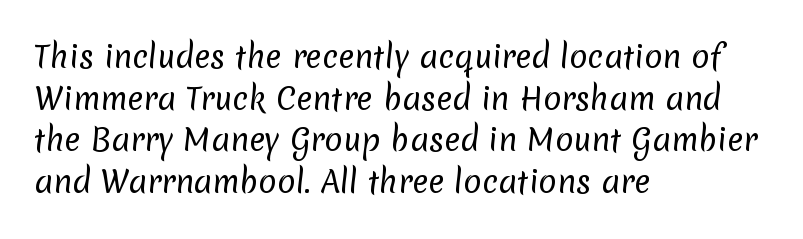
{"serif": "no", "bold": "no", "weight": "regular", "width": "normal", "stroke_contrast": "low", "x_height": "medium", "monospaced": "no", "underline": "no", "align": "left", "line_spacing": "normal", "line_spacing_ratio": 1.39, "letter_spacing": "normal", "letter_spacing_em": 0.0, "glyph_px": 30}
